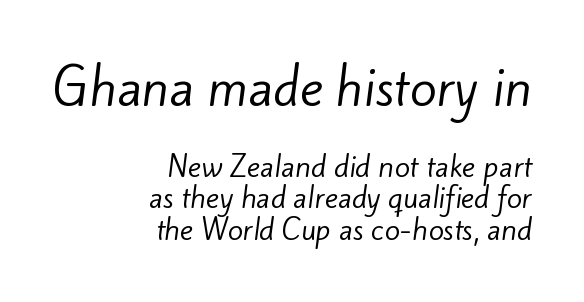
{"serif": "no", "bold": "no", "weight": "regular", "width": "normal", "stroke_contrast": "low", "x_height": "small", "monospaced": "no", "underline": "no", "align": "right", "line_spacing": "tight", "line_spacing_ratio": 1.12, "letter_spacing": "normal", "letter_spacing_em": 0.0, "larger_block": "first", "size_ratio": 1.75, "glyph_px": 49}
